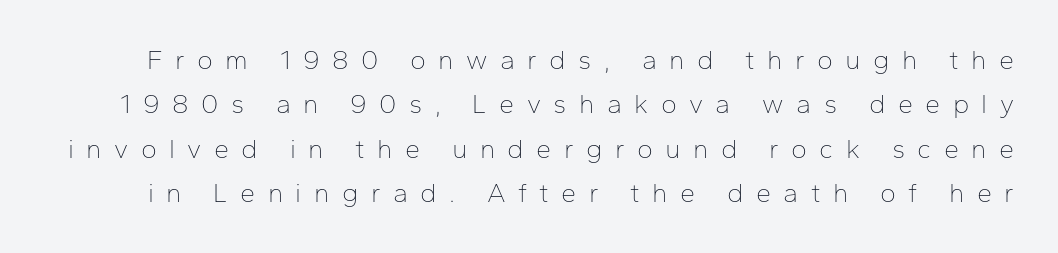
Q: Is the text bold? A: No.
Q: Is the text italic (slanted)? A: No, it is upright.
Q: Is the text underlined? A: No.
Q: Is the spacing between letters normal or unusually wide? A: Unusually wide.
Q: Is the spacing between lines tight, normal or loose? A: Normal.
